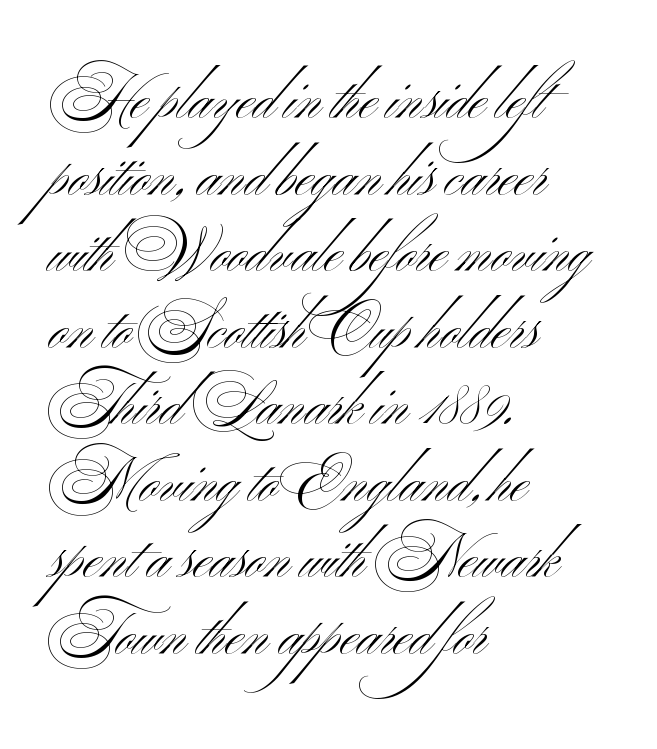
The specimen omits any rule beneath the text block's lines. Counters stay open thanks to moderate or lighter strokes. Character widths vary here, with narrow letters taking less room than wide ones. Caption: multi-line text, flush left, ragged right. Check where the strokes stop: nothing finishes them off — pure sans. Nobody touched the tracking dial on this one.
